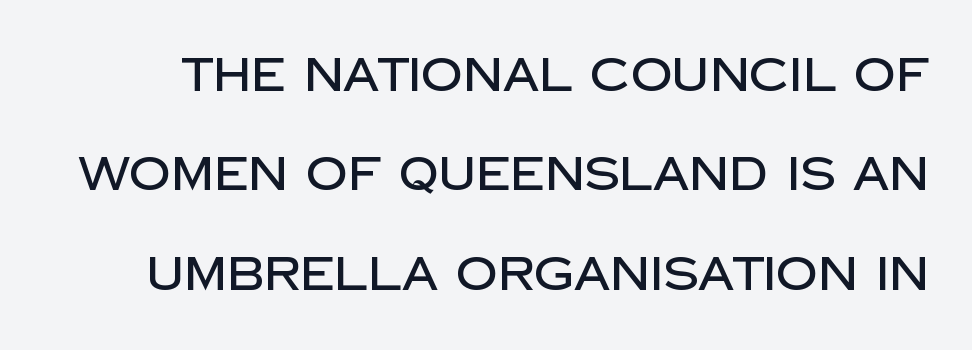
Q: Is the text italic (slanted)? A: No, it is upright.
Q: Is the typeface a serif or a sans-serif typeface? A: Sans-serif.
Q: Is the text underlined? A: No.
Q: Is the spacing between letters normal or unusually wide? A: Normal.
Q: Is the spacing between lines tight, normal or loose? A: Loose.
Q: Width (condensed, normal, or wide)? A: Normal.
Q: Stroke contrast? A: Low.
Q: x-height? A: Large.
Q: Monospaced? A: No.
